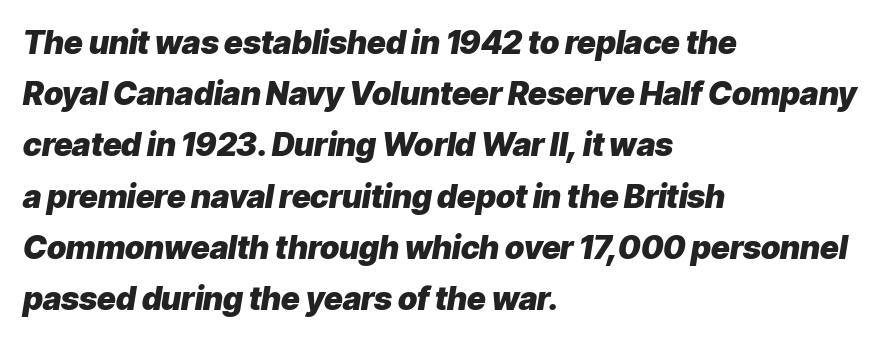
The rendering uses natural spacing where letterforms have individual widths. The lines are quadded left. The gaps between neighbouring characters are ordinary and unremarkable. Rule under the text: the space is simply empty. The specimen reads as italic at a glance.
